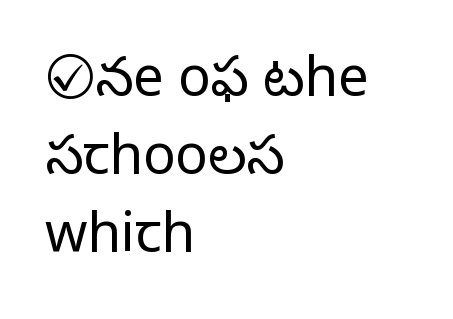
The image shows 54 px light sans-serif type, upright; set left-aligned, normal line spacing (1.44x), normal letter spacing, not underlined; low stroke contrast and a medium x-height.
